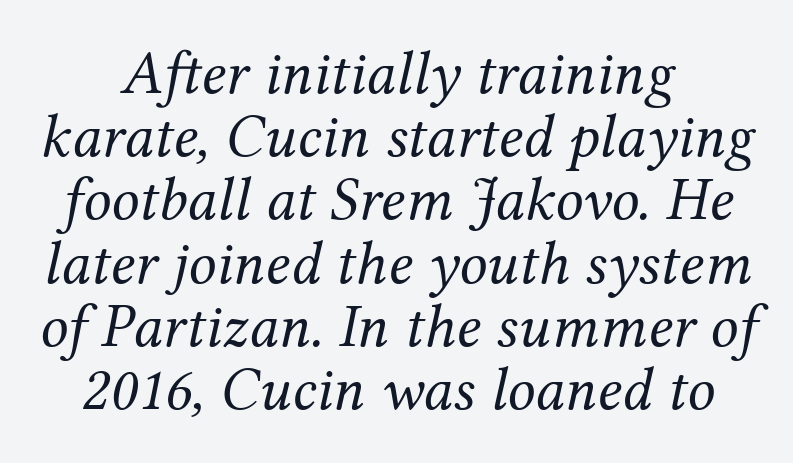
Q: Is the text bold? A: No.
Q: Is the text italic (slanted)? A: Yes, it leans right by about 12 degrees.
Q: Is the typeface a serif or a sans-serif typeface? A: Serif.
Q: Is the text underlined? A: No.
Q: How is the paragraph aligned? A: Centered.
Q: Is the spacing between letters normal or unusually wide? A: Normal.
Q: Is the spacing between lines tight, normal or loose? A: Tight.
Q: Width (condensed, normal, or wide)? A: Normal.
Q: Stroke contrast? A: Medium.
Q: x-height? A: Medium.
Q: Monospaced? A: No.
